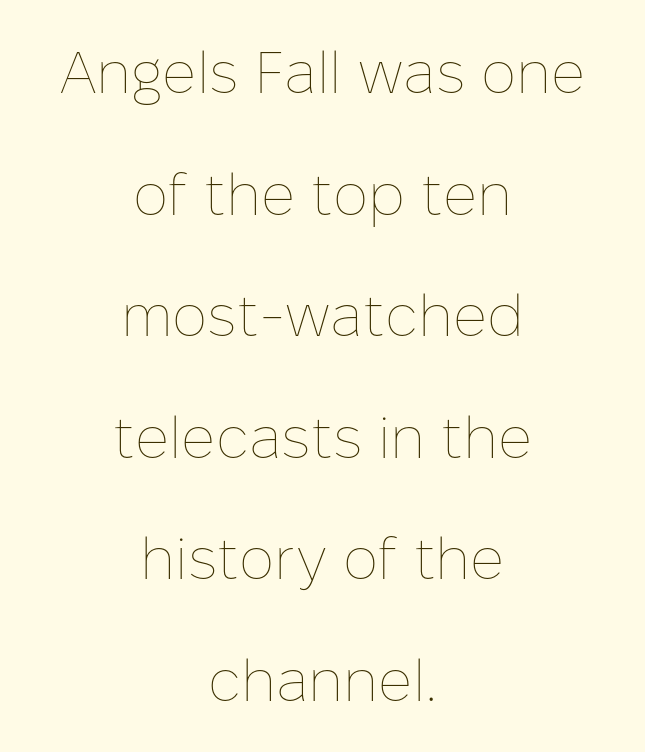
Weight: in the light-to-regular range. The rag falls on both sides of this text block equally. A bare baseline throughout the passage. Varying glyph widths throughout — classic text-font behaviour. Rows of type keep a wide berth in the vertical direction.
